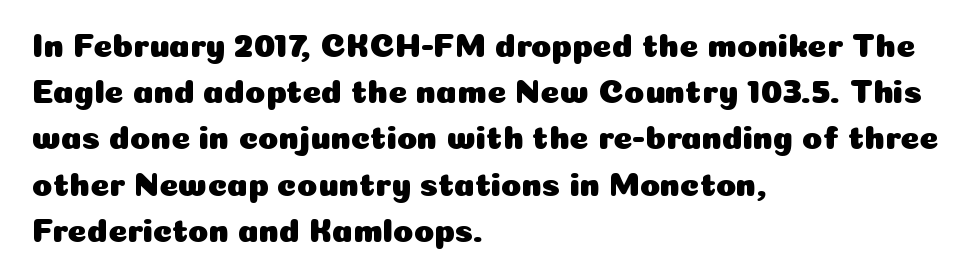
Q: Is the text italic (slanted)? A: No, it is upright.
Q: Is the typeface a serif or a sans-serif typeface? A: Sans-serif.
Q: Is the text underlined? A: No.
Q: How is the paragraph aligned? A: Left-aligned.
Q: Is the spacing between letters normal or unusually wide? A: Normal.
Q: Is the spacing between lines tight, normal or loose? A: Normal.
Q: Width (condensed, normal, or wide)? A: Normal.
Q: Stroke contrast? A: Low.
Q: x-height? A: Medium.
Q: Monospaced? A: No.
